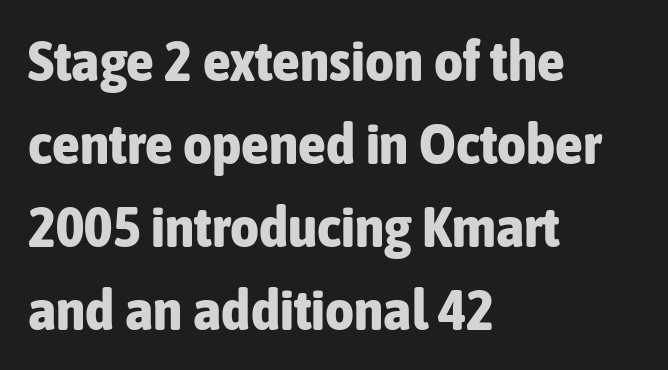
The image shows 56 px bold, condensed sans-serif type, upright; set left-aligned, normal line spacing (1.48x), normal letter spacing, not underlined; low stroke contrast and a medium x-height.
